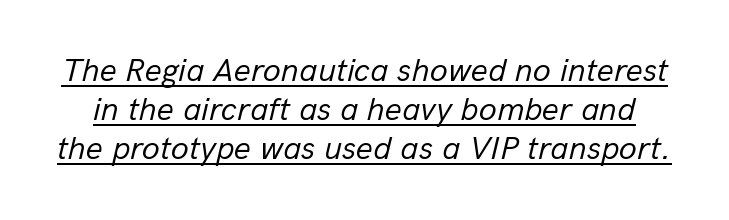
The image shows 33 px regular-weight type, italic (leaning right); set line spacing 1.18x, normal letter spacing, underlined; low stroke contrast and a medium x-height.
